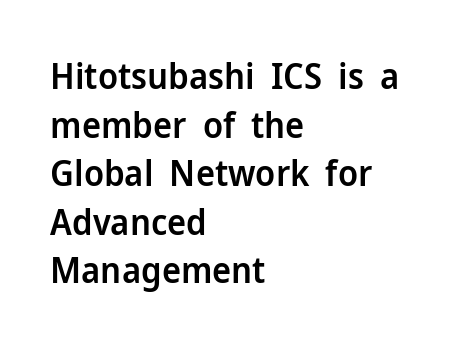
Letters rest on an invisible, unmarked baseline. No italicization has been applied; the sample stays upright. This rendering uses left alignment, leaving the right contour irregular. These lines carry some extra weight — a demibold, not a full bold.
